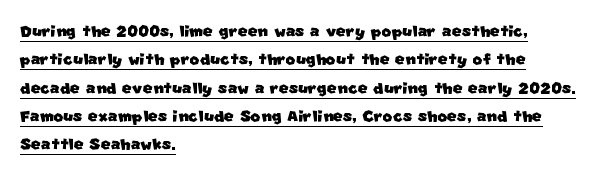
Q: Is the text underlined? A: Yes.
Q: How is the paragraph aligned? A: Left-aligned.
Q: Is the spacing between letters normal or unusually wide? A: Normal.
Q: Is the spacing between lines tight, normal or loose? A: Normal.
